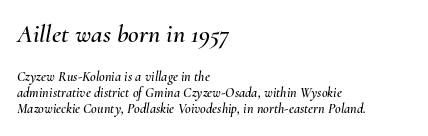
Q: Is the text italic (slanted)? A: Yes, it leans right by about 10 degrees.
Q: Is the text underlined? A: No.
Q: How is the paragraph aligned? A: Left-aligned.
Q: Is the spacing between letters normal or unusually wide? A: Normal.
Q: Which block of text is set in a larger size, the first (top) or the second (bottom)? A: The first (top) one.
